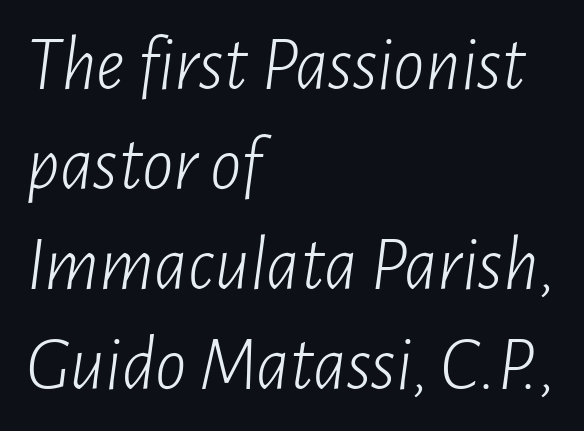
The image shows 78 px light, condensed type, italic (leaning right); set left-aligned, normal line spacing (1.28x), normal letter spacing, not underlined; low stroke contrast and a medium x-height.
